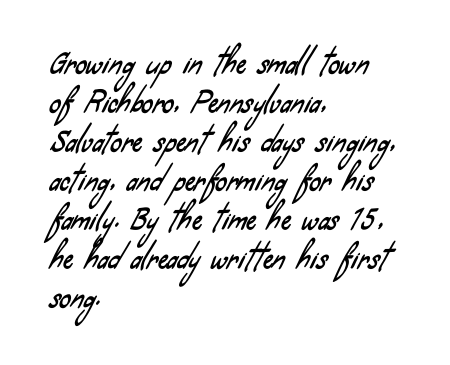
A typesetter would call this leading conventional body-copy spacing. Has an underline been added? It has not. This sample has the flowing, uneven cadence of proportional lettering. What stands out about the letter spacing? Nothing — it is the standard amount. Observe the absence of serifs on each vertical stroke in this sample. Visually the block forms a straight wall on the left and a jagged coastline on the right.
